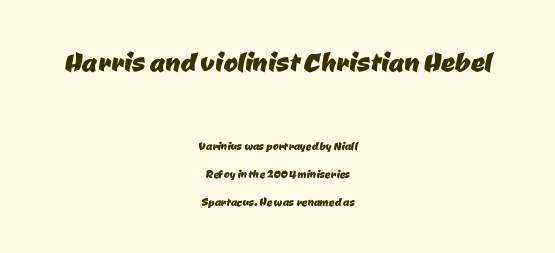
Q: Is the typeface a serif or a sans-serif typeface? A: Sans-serif.
Q: Is the text underlined? A: No.
Q: How is the paragraph aligned? A: Centered.
Q: Is the spacing between letters normal or unusually wide? A: Normal.
Q: Is the spacing between lines tight, normal or loose? A: Loose.
Q: Which block of text is set in a larger size, the first (top) or the second (bottom)? A: The first (top) one.
Q: Width (condensed, normal, or wide)? A: Normal.
Q: Stroke contrast? A: Low.
Q: x-height? A: Medium.
Q: Monospaced? A: No.
